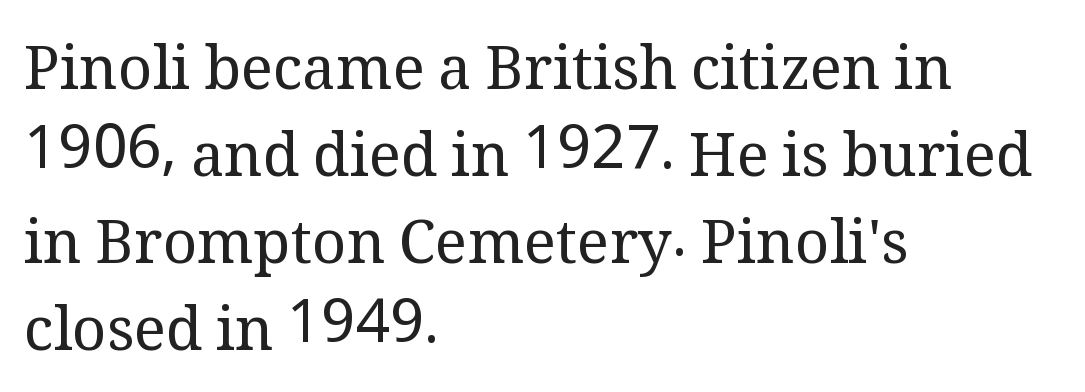
The rendering anchors every line to the left-hand side. Do the characters align in a grid? No, the font is proportional. Each row of text sits above clean, open space. These glyphs show unthickened strokes, regular width or finer. Does extra space separate the letters? No, they use regular spacing. Nope, not italic — everything's standing straight.
